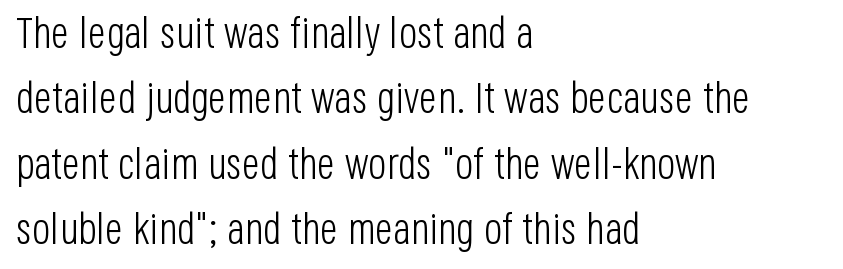
{"serif": "no", "italic": "no", "bold": "no", "weight": "light", "width": "condensed", "stroke_contrast": "low", "x_height": "large", "monospaced": "no", "underline": "no", "align": "left", "line_spacing": "normal", "line_spacing_ratio": 1.52, "letter_spacing": "normal", "letter_spacing_em": 0.0, "glyph_px": 43}
